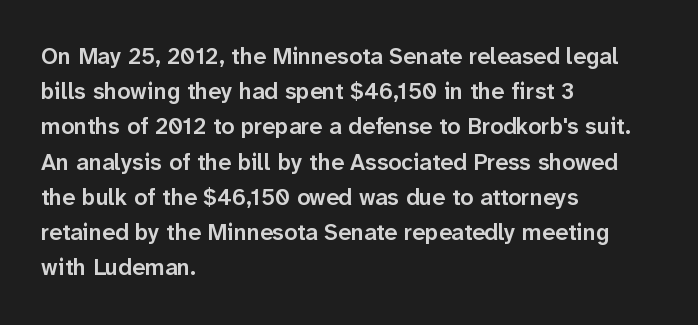
The image shows 23 px text type, upright; set left-aligned, normal line spacing (1.53x), normal letter spacing, not underlined.
